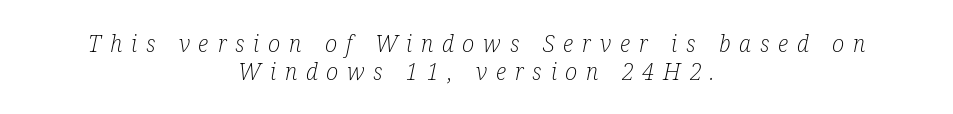
Quick note: underline off. Tracking value appears strongly positive — letters spread wide. Summary of weight: not heavy and not bold. Italic? Definitely — the glyphs are oblique.
